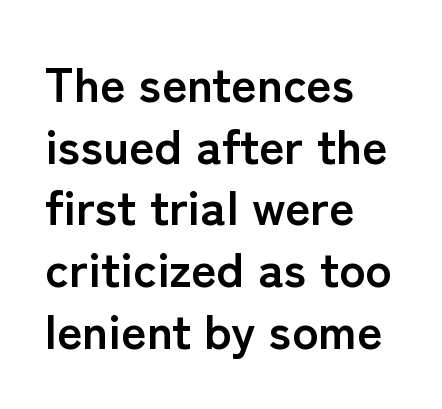
{"serif": "no", "italic": "no", "bold": "yes", "weight": "semibold", "width": "normal", "stroke_contrast": "low", "x_height": "medium", "monospaced": "no", "underline": "no", "align": "left", "line_spacing": "normal", "line_spacing_ratio": 1.26, "letter_spacing": "normal", "letter_spacing_em": 0.0, "glyph_px": 49}
